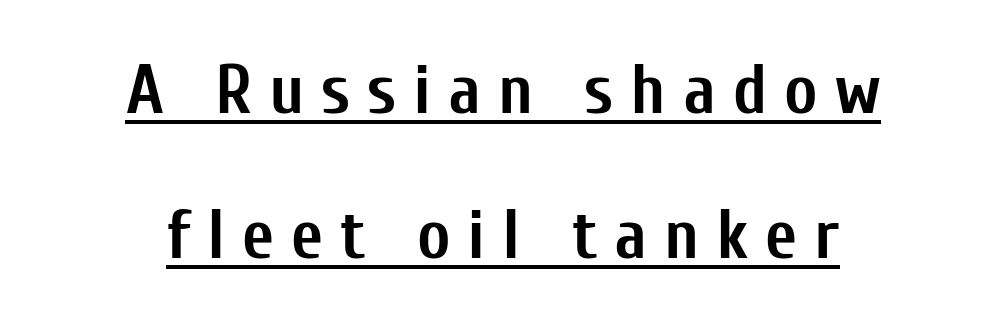
The typesetting leans heavy: a genuine bold. Looks like regular typesetting: each glyph gets only the width it needs. The type family on display is of the sans-serif kind. A centered setting, common on invitations and titles, is used for this passage.
